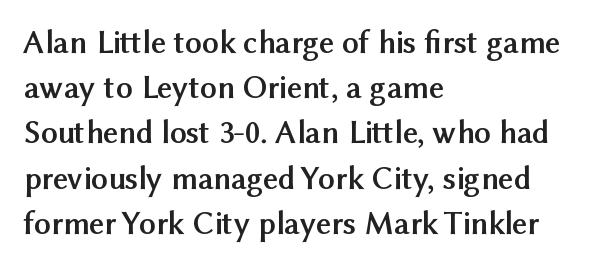
Q: Is the text bold? A: Yes.
Q: Is the text italic (slanted)? A: No, it is upright.
Q: Is the typeface a serif or a sans-serif typeface? A: Sans-serif.
Q: Is the text underlined? A: No.
Q: How is the paragraph aligned? A: Left-aligned.
Q: Is the spacing between letters normal or unusually wide? A: Normal.
Q: Is the spacing between lines tight, normal or loose? A: Normal.
Q: Width (condensed, normal, or wide)? A: Normal.
Q: Stroke contrast? A: Medium.
Q: x-height? A: Medium.
Q: Monospaced? A: No.
